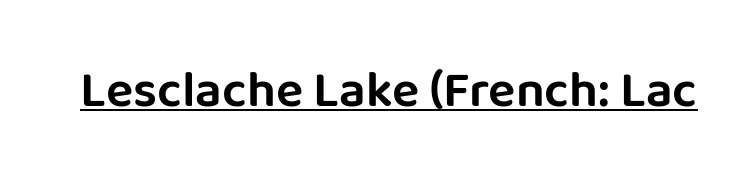
Q: Is the text italic (slanted)? A: No, it is upright.
Q: Is the typeface a serif or a sans-serif typeface? A: Sans-serif.
Q: Is the text underlined? A: Yes.
Q: Is the spacing between letters normal or unusually wide? A: Normal.
Q: Width (condensed, normal, or wide)? A: Normal.
Q: Stroke contrast? A: Low.
Q: x-height? A: Large.
Q: Monospaced? A: No.
